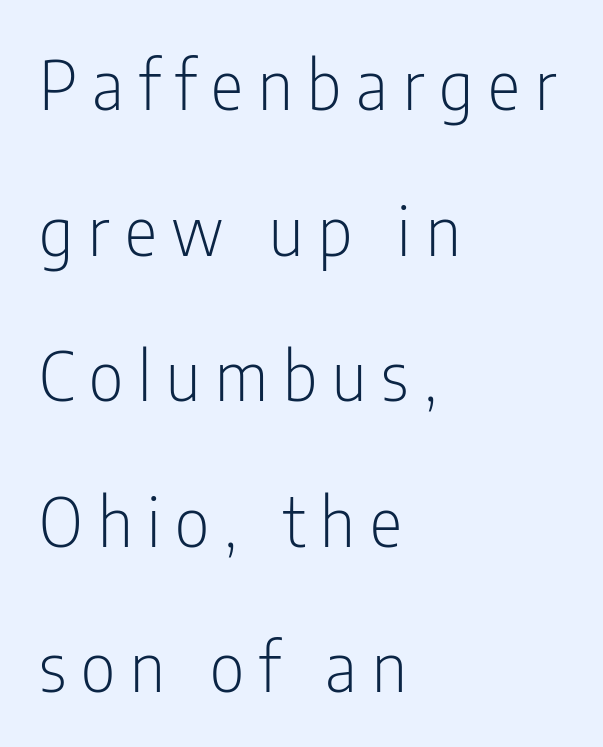
{"serif": "no", "italic": "no", "bold": "no", "weight": "light", "width": "condensed", "stroke_contrast": "low", "x_height": "medium", "monospaced": "no", "underline": "no", "align": "left", "line_spacing": "loose", "line_spacing_ratio": 2.14, "letter_spacing": "wide", "letter_spacing_em": 0.22, "glyph_px": 68}
